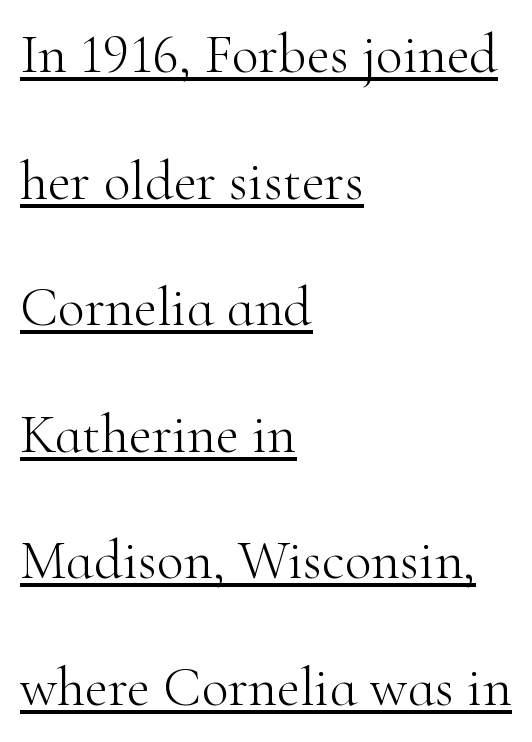
{"serif": "yes", "italic": "no", "bold": "no", "weight": "light", "width": "normal", "stroke_contrast": "high", "x_height": "small", "monospaced": "no", "underline": "yes", "align": "left", "line_spacing": "loose", "line_spacing_ratio": 2.26, "letter_spacing": "normal", "letter_spacing_em": 0.0, "glyph_px": 56}
